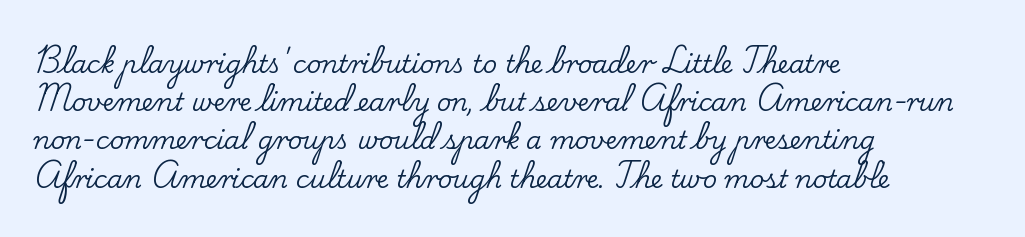
Descenders hang freely into open space. Teacher's note: observe the even left margin — that is flush-left alignment. The vertical gap from one line to the next is medium. The letters sit at their default tracking, neither squeezed nor spread.
